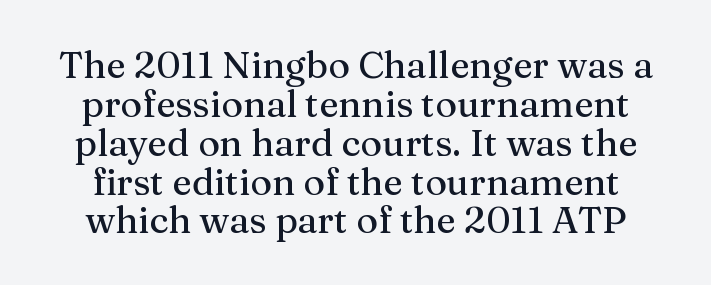
{"serif": "yes", "italic": "no", "width": "normal", "stroke_contrast": "medium", "x_height": "medium", "monospaced": "no", "underline": "no", "line_spacing": "tight", "line_spacing_ratio": 1.05, "letter_spacing": "normal", "letter_spacing_em": 0.0, "glyph_px": 37}
